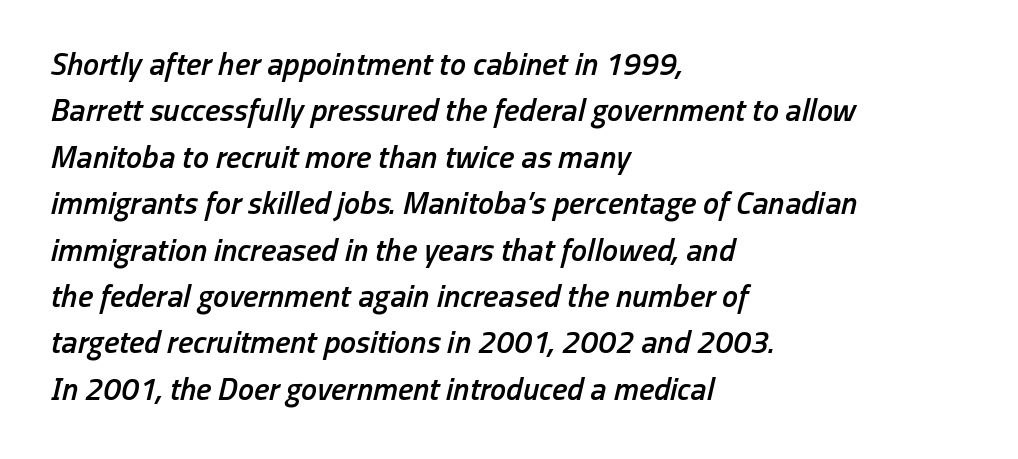
The image shows 32 px semibold, condensed type, italic (leaning right); set left-aligned, normal line spacing (1.45x), normal letter spacing, not underlined; low stroke contrast and a medium x-height.
